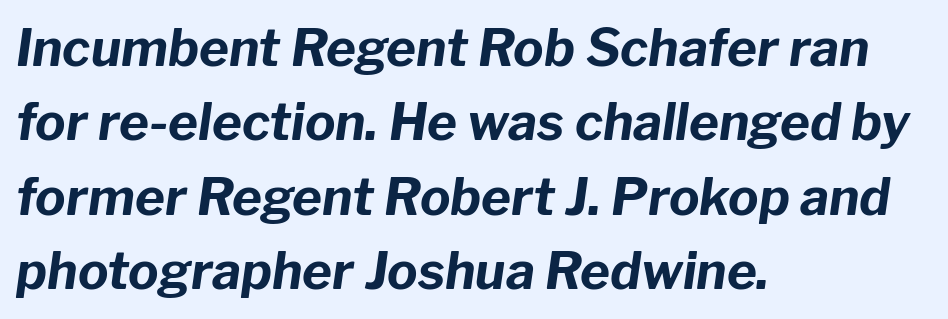
The image shows 51 px bold type, italic (leaning right); set left-aligned, normal line spacing (1.46x), normal letter spacing, not underlined; low stroke contrast and a medium x-height.
